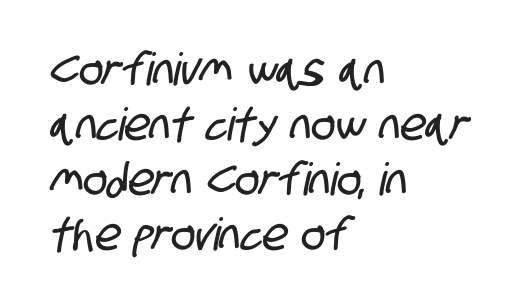
{"serif": "no", "width": "condensed", "stroke_contrast": "low", "x_height": "large", "monospaced": "no", "underline": "no", "align": "left", "line_spacing_ratio": 1.22, "letter_spacing": "normal", "letter_spacing_em": 0.0, "glyph_px": 45}
